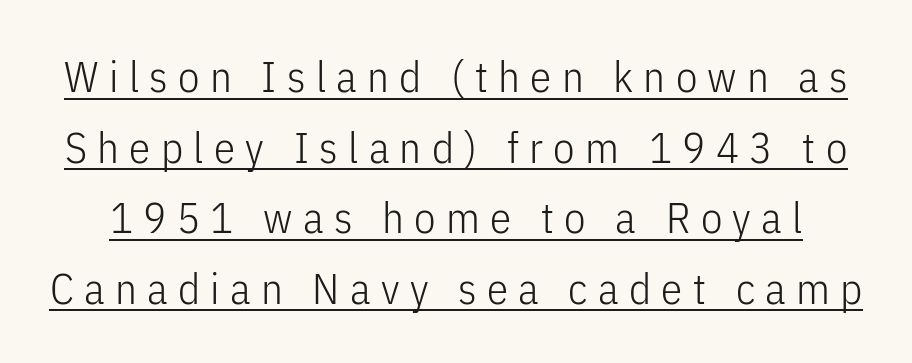
Rendered with straight, roman letterforms. Stem width sits at or under what a default text font uses. Honestly, the row spacing looks completely unremarkable. The passage shown is typed in a proportional face where columns would drift. A baseline rule has been typeset under these characters. Is the letter spacing exaggerated? Yes — the characters are pushed far apart.
